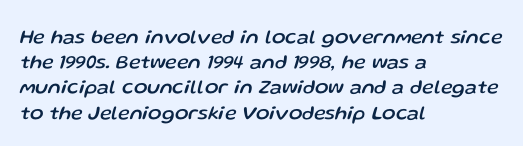
The image shows 20 px text type, italic (leaning right); set left-aligned, normal line spacing (1.26x), normal letter spacing, not underlined.
